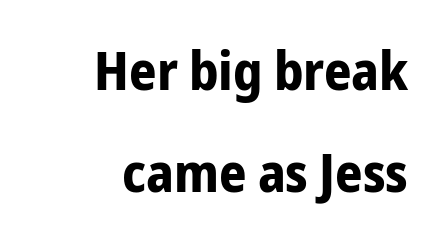
Q: Is the text bold? A: Yes.
Q: Is the text italic (slanted)? A: No, it is upright.
Q: Is the typeface a serif or a sans-serif typeface? A: Sans-serif.
Q: Is the text underlined? A: No.
Q: How is the paragraph aligned? A: Right-aligned.
Q: Is the spacing between letters normal or unusually wide? A: Normal.
Q: Width (condensed, normal, or wide)? A: Condensed.
Q: Stroke contrast? A: Low.
Q: x-height? A: Medium.
Q: Monospaced? A: No.
